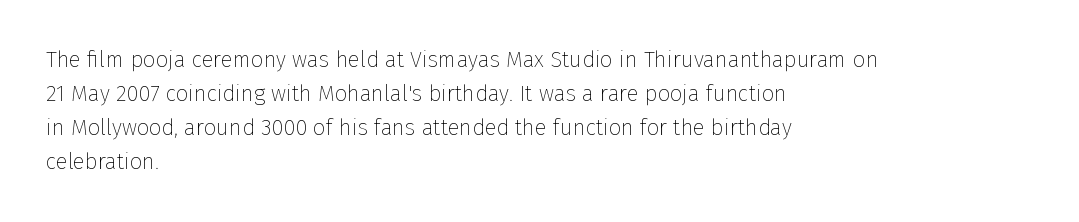
The image shows 22 px text type, upright; set left-aligned, normal line spacing (1.55x), normal letter spacing, not underlined.
